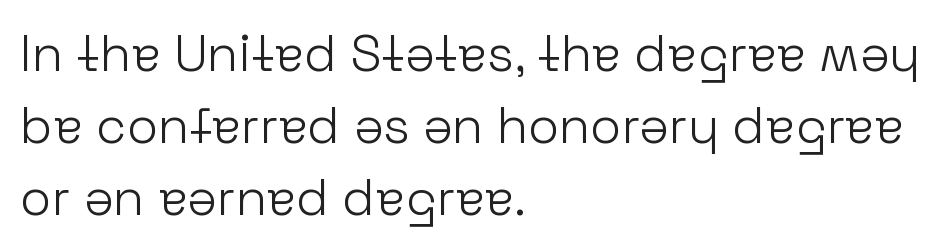
This is roman type, the default non-slanted kind. A typesetter would call this leading conventional body-copy spacing. Students, note that the glyphs here touch the page at normal intervals. The glyphs in this specimen are sans serif.
